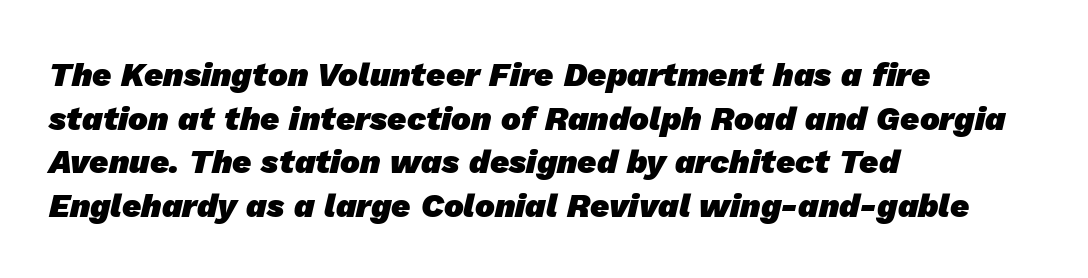
Q: Is the text bold? A: Yes.
Q: Is the typeface a serif or a sans-serif typeface? A: Sans-serif.
Q: Is the text underlined? A: No.
Q: How is the paragraph aligned? A: Left-aligned.
Q: Is the spacing between letters normal or unusually wide? A: Normal.
Q: Is the spacing between lines tight, normal or loose? A: Normal.
Q: Width (condensed, normal, or wide)? A: Normal.
Q: Stroke contrast? A: Low.
Q: x-height? A: Medium.
Q: Monospaced? A: No.
